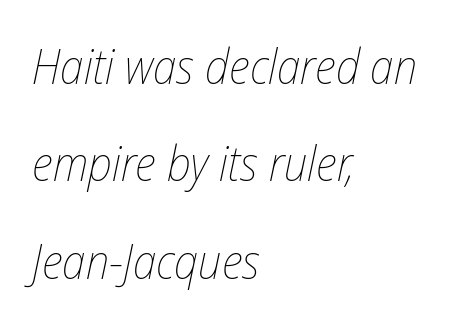
{"italic": "yes", "lean": "right", "slant_degrees": 12, "bold": "no", "weight": "thin", "width": "condensed", "stroke_contrast": "low", "x_height": "medium", "monospaced": "no", "underline": "no", "align": "left", "line_spacing": "loose", "line_spacing_ratio": 2.03, "letter_spacing": "normal", "letter_spacing_em": 0.0, "glyph_px": 48}
